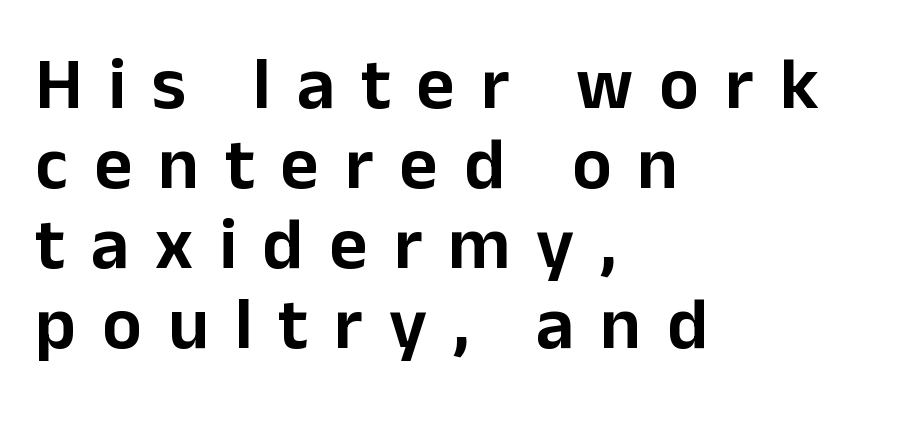
The image shows 74 px sans-serif type, upright; set left-aligned, tight line spacing (1.08x), unusually wide letter spacing (+0.35 em), not underlined; low stroke contrast and a medium x-height.
